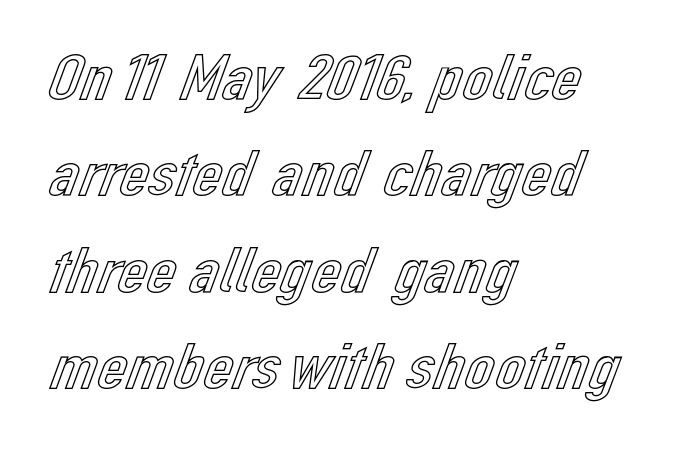
The image shows 66 px text type; set left-aligned, normal line spacing (1.46x), normal letter spacing, not underlined; a medium x-height.
